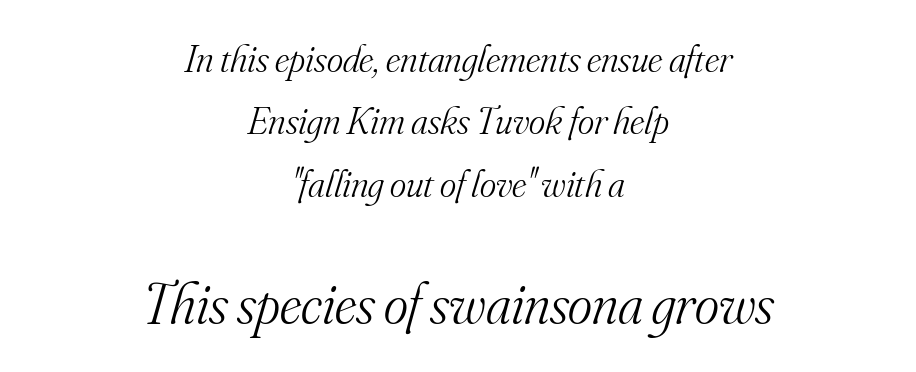
{"serif": "yes", "italic": "yes", "lean": "right", "slant_degrees": 16, "bold": "no", "weight": "light", "width": "normal", "stroke_contrast": "medium", "x_height": "small", "monospaced": "no", "underline": "no", "align": "center", "line_spacing": "normal", "line_spacing_ratio": 1.6, "letter_spacing": "normal", "letter_spacing_em": 0.0, "larger_block": "second", "size_ratio": 1.49, "glyph_px": 58}
